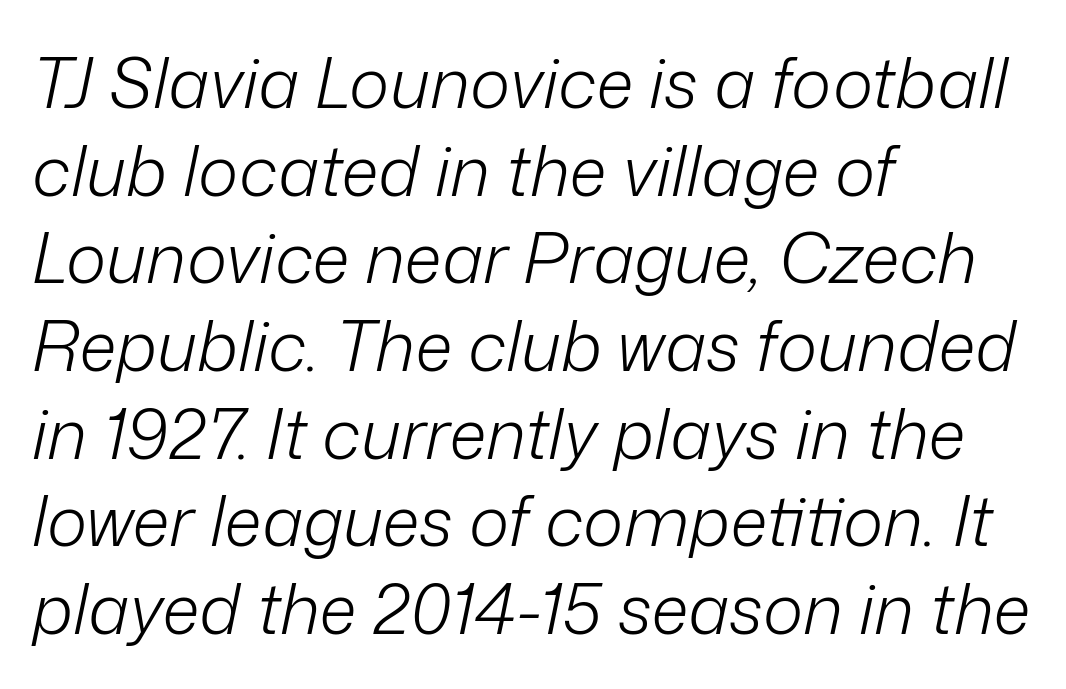
Compared with typical body copy, the letter spacing here is the same. No letter is thick-stroked: the sample isn't bold. The leading is moderate, giving the passage an even texture. This sample has the flowing, uneven cadence of proportional lettering. In CSS terms this would be text-align: left.
